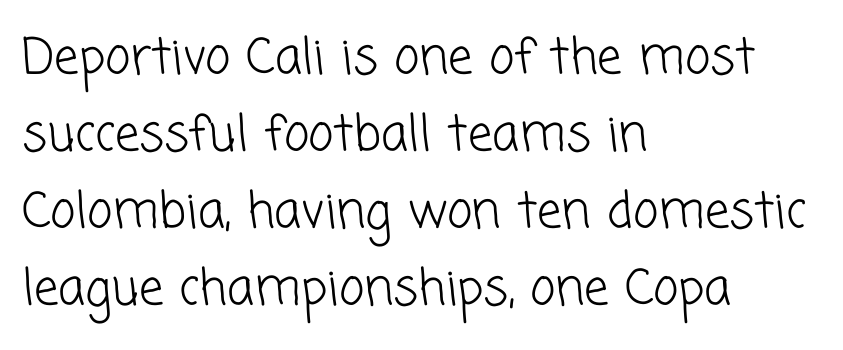
The words here are not underlined. This rendering employs a face without finishing strokes, i.e., a sans-serif. Here the glyphs are tracked normally, forming tight word shapes. The passage shown stacks its lines at a standard gap.
